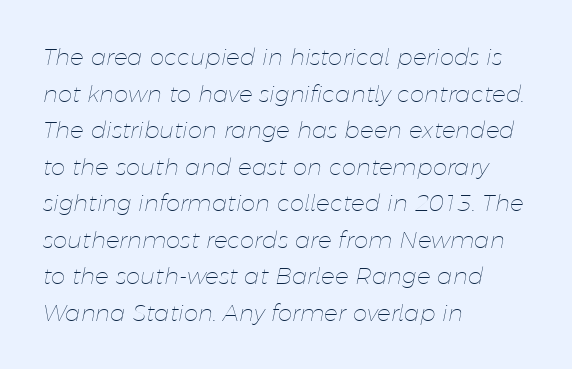
{"italic": "yes", "lean": "right", "slant_degrees": 11, "bold": "no", "underline": "no", "align": "left", "line_spacing": "normal", "line_spacing_ratio": 1.59, "letter_spacing": "normal", "letter_spacing_em": 0.0, "glyph_px": 23}
